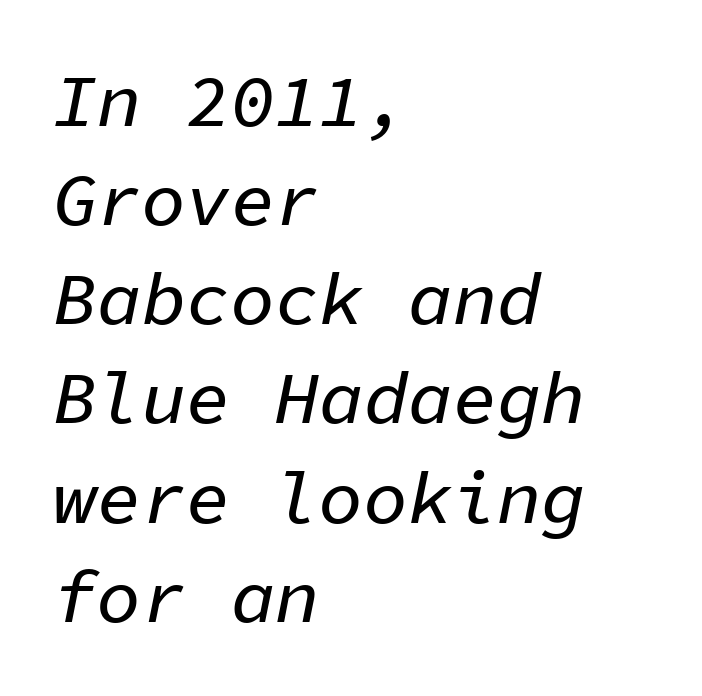
The image shows 74 px text type, italic (leaning right), monospaced; set left-aligned, normal line spacing (1.34x), normal letter spacing, not underlined; low stroke contrast and a medium x-height.
